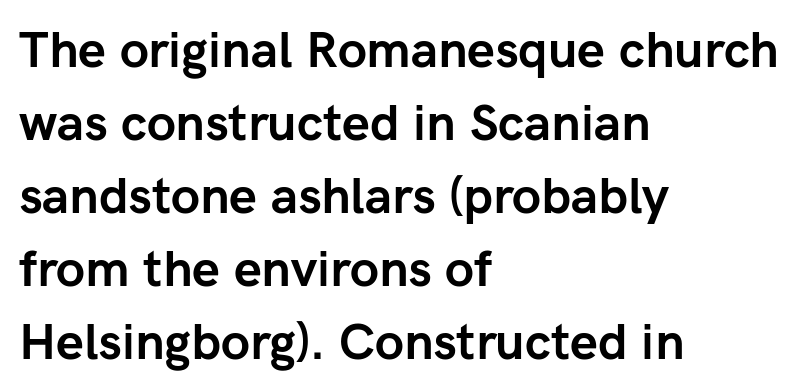
The image shows 50 px semibold sans-serif type, upright; set left-aligned, normal line spacing (1.46x), normal letter spacing, not underlined; low stroke contrast and a medium x-height.
